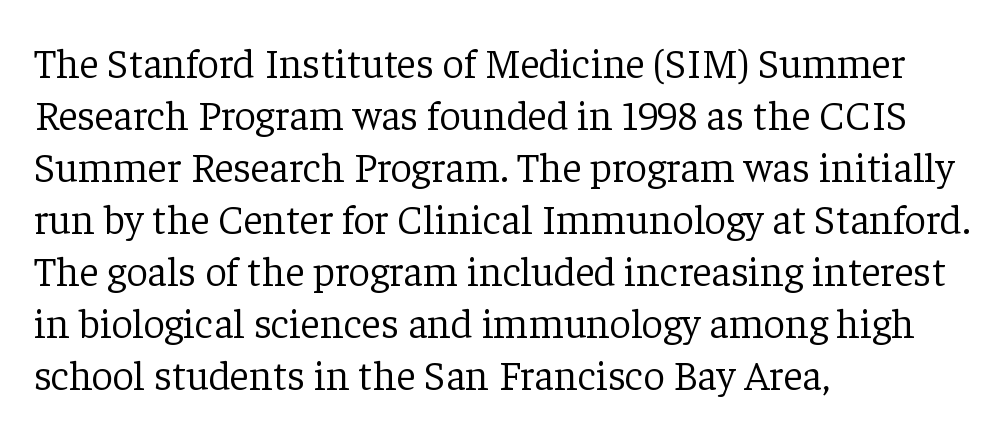
The image shows 42 px light serif type, upright; set left-aligned, line spacing 1.24x, normal letter spacing, not underlined; low stroke contrast and a medium x-height.
